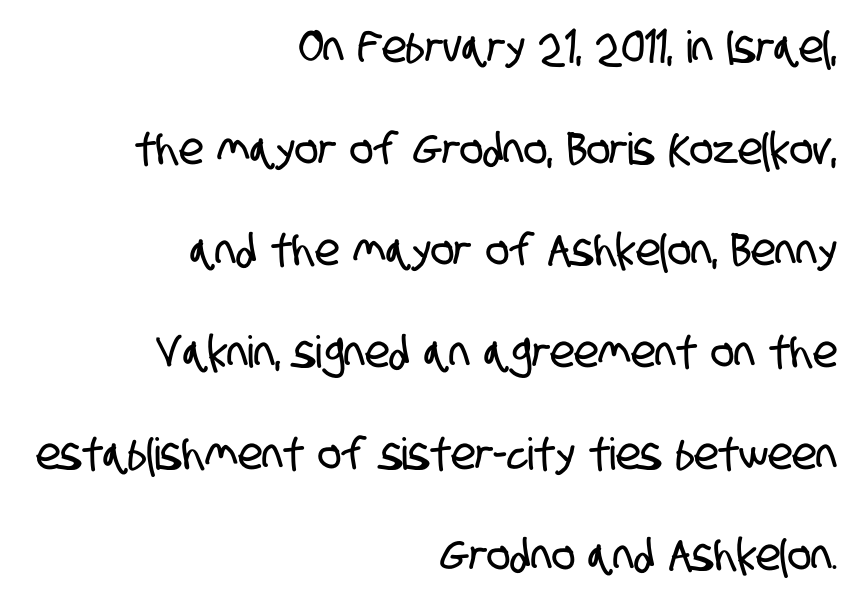
{"serif": "no", "width": "condensed", "stroke_contrast": "low", "x_height": "large", "monospaced": "no", "underline": "no", "align": "right", "line_spacing": "loose", "line_spacing_ratio": 2.31, "letter_spacing": "normal", "letter_spacing_em": 0.0, "glyph_px": 44}
